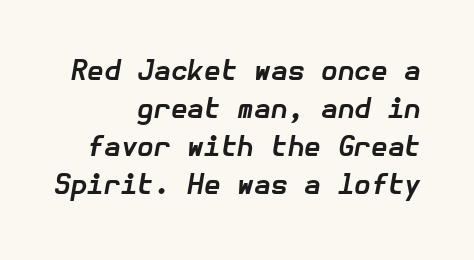
Q: Is the text bold? A: Yes.
Q: Is the text italic (slanted)? A: Yes, it leans right by about 10 degrees.
Q: Is the text underlined? A: No.
Q: How is the paragraph aligned? A: Right-aligned.
Q: Is the spacing between letters normal or unusually wide? A: Normal.
Q: Is the spacing between lines tight, normal or loose? A: Normal.
